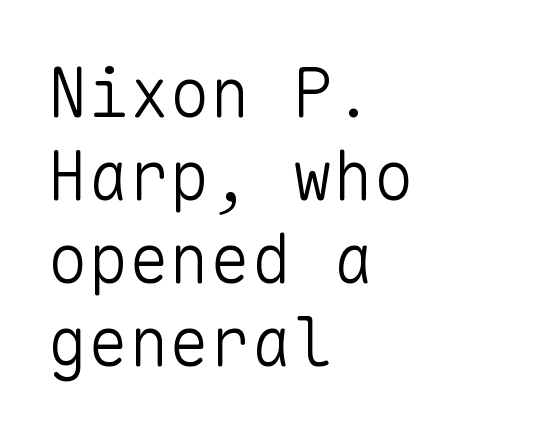
The typesetting does not lean heavy: it is not bold. Beneath every word, the page is bare. No extra tracking has been applied to these lines. Upright lettering throughout. Horizontally, the lines are justified to the leading edge only.
